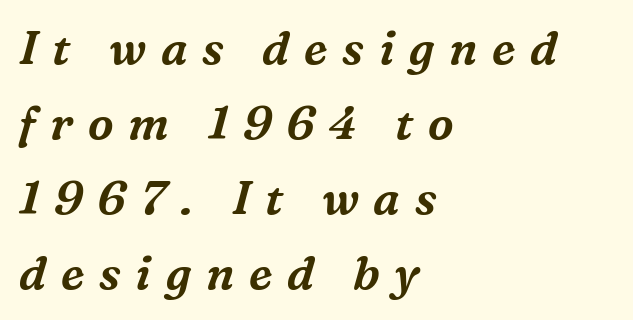
Q: Is the text italic (slanted)? A: Yes, it leans right by about 16 degrees.
Q: Is the typeface a serif or a sans-serif typeface? A: Serif.
Q: Is the text underlined? A: No.
Q: How is the paragraph aligned? A: Left-aligned.
Q: Is the spacing between letters normal or unusually wide? A: Unusually wide.
Q: Is the spacing between lines tight, normal or loose? A: Normal.
Q: Width (condensed, normal, or wide)? A: Normal.
Q: Stroke contrast? A: Medium.
Q: x-height? A: Medium.
Q: Monospaced? A: No.
